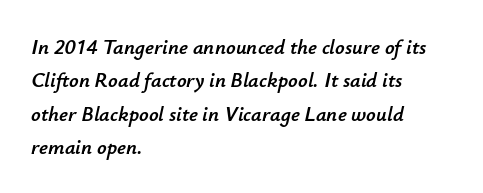
The image shows 21 px text type, italic (leaning right); set left-aligned, normal line spacing (1.59x), normal letter spacing, not underlined.
